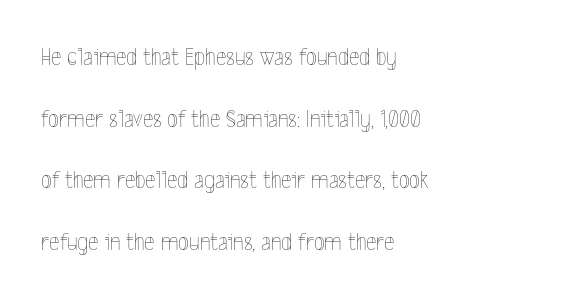
All the whitespace from short lines collects on the right. Clear beneath every line of the passage. The letters stand straight up with perfectly vertical stems. Tracking value appears to be zero — textbook default spacing.
